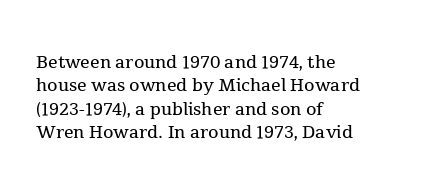
{"italic": "no", "bold": "no", "underline": "no", "align": "left", "line_spacing": "tight", "line_spacing_ratio": 0.97, "letter_spacing": "normal", "letter_spacing_em": 0.0, "glyph_px": 24}
